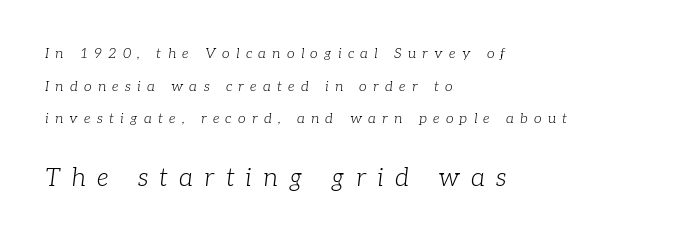
The foot of each line stays bare and open. These two chunks differ in scale, with the bottom chunk taking the larger measure. Caption: expanded tracking, letters set apart. A student would call this left alignment; a typographer would say flush left, rag right.
